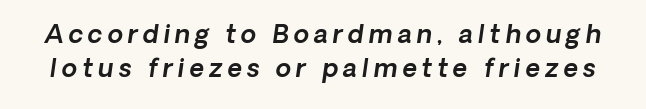
Loose tracking; the words dissolve into strings of separated letters. Check the space under the baseline: it is left empty. The lettering tilts uniformly, giving the passage an italic look. Whoever set this chose a conventional vertical rhythm.
